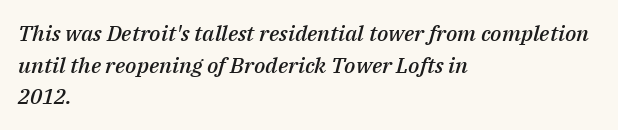
Q: Is the text bold? A: Semi-bold.
Q: Is the text italic (slanted)? A: Yes, it leans right by about 14 degrees.
Q: Is the text underlined? A: No.
Q: How is the paragraph aligned? A: Left-aligned.
Q: Is the spacing between letters normal or unusually wide? A: Normal.
Q: Is the spacing between lines tight, normal or loose? A: Normal.
